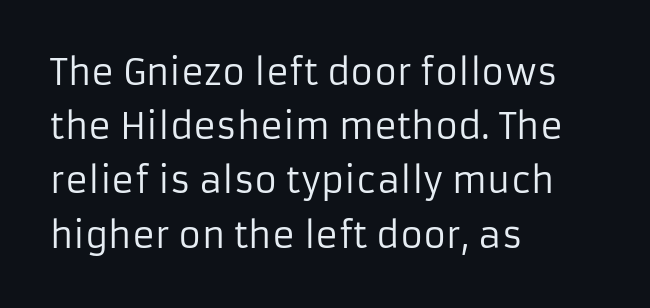
The image shows 35 px regular-weight sans-serif type, upright; set left-aligned, normal line spacing (1.55x), normal letter spacing, not underlined; low stroke contrast and a medium x-height.
